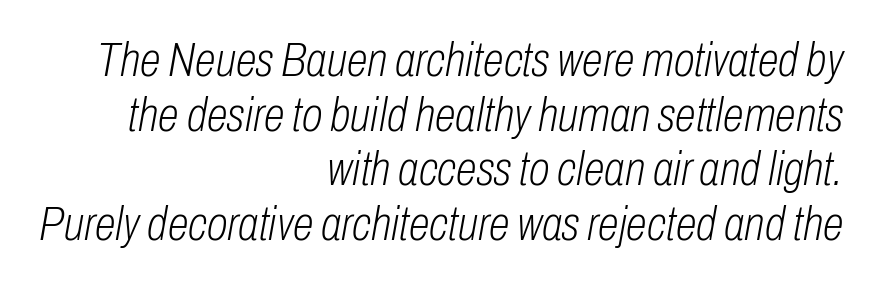
Typeset ragged left — the right edge is the straight one. Nothing unusual about the tracking: characters are spaced as the font intends. Notice how the stems are inclined rather than vertical — that's the hallmark of italics. Here the designer chose a conventional face with non-uniform glyph widths.
